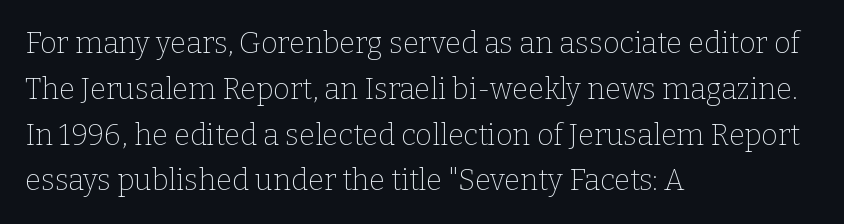
The image shows 29 px thin serif type, upright; set left-aligned, normal line spacing (1.58x), normal letter spacing, not underlined; low stroke contrast and a medium x-height.
